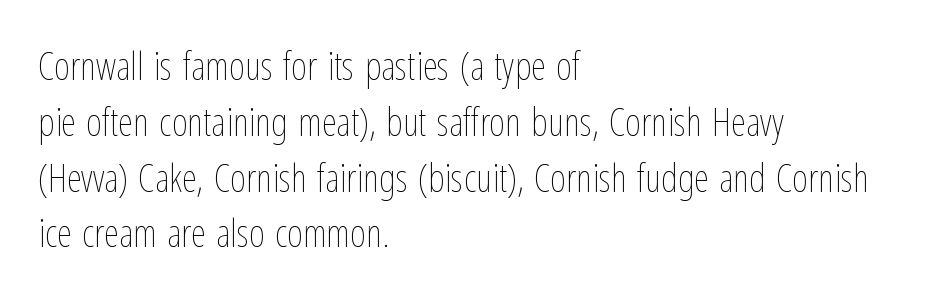
The image shows 39 px thin, condensed type, upright; set left-aligned, normal line spacing (1.43x), normal letter spacing, not underlined; low stroke contrast and a medium x-height.
